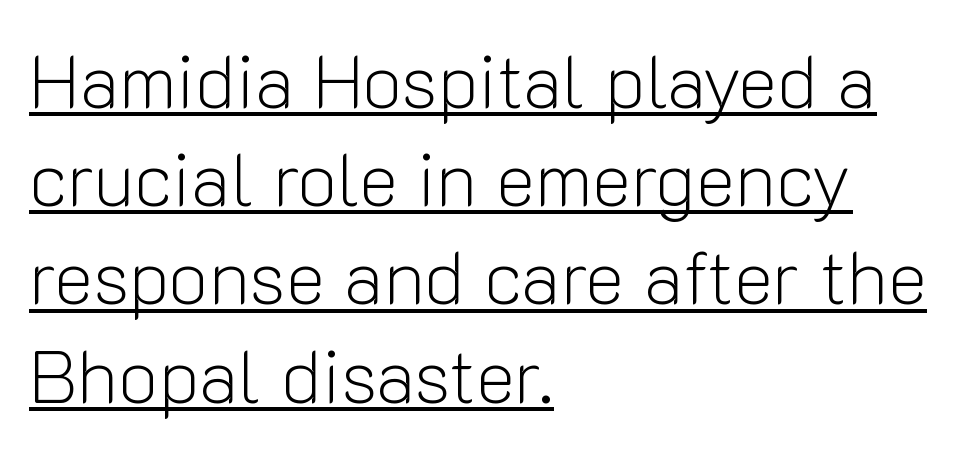
Caption: lettering with a line underneath. Compared with a centered layout, this one pins lines to the left instead. Reading down the column, the eye jumps a familiar distance to each next line. The font's upright variant was chosen for this text. Here the glyphs are tracked normally, forming tight word shapes.
